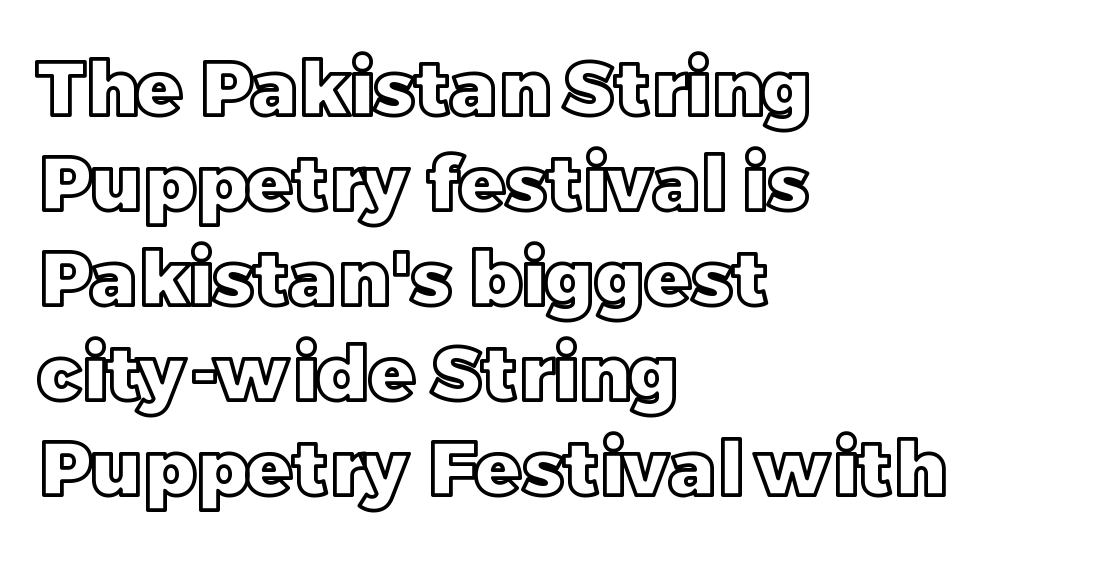
Q: Is the text italic (slanted)? A: No, it is upright.
Q: Is the text underlined? A: No.
Q: How is the paragraph aligned? A: Left-aligned.
Q: Is the spacing between letters normal or unusually wide? A: Normal.
Q: Is the spacing between lines tight, normal or loose? A: Normal.
Q: Width (condensed, normal, or wide)? A: Normal.
Q: x-height? A: Large.
Q: Monospaced? A: No.
